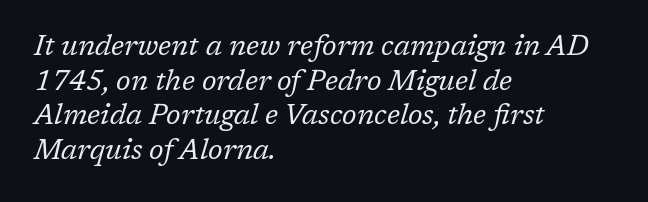
The image shows 28 px regular-weight serif type, italic (leaning right); set left-aligned, line spacing 1.24x, normal letter spacing, not underlined; low stroke contrast and a medium x-height.
